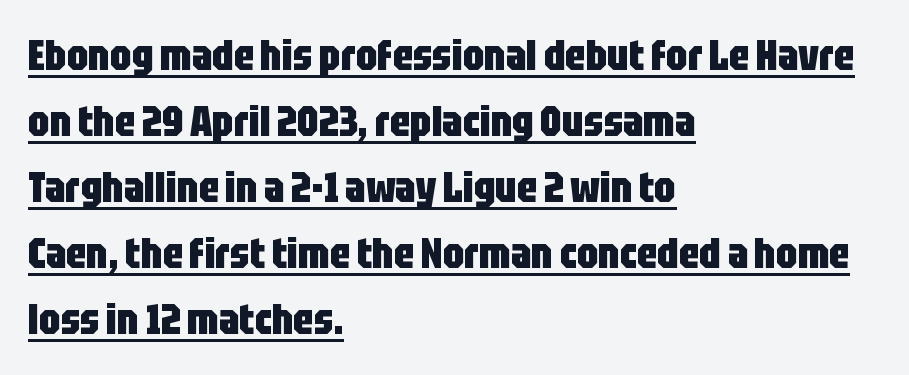
Leftover space on each line is placed entirely after the last word. Students, observe the line beneath the letters — that is underlining. Look at the bottom of the vertical strokes: they stop flat, with no serifs. Look at the stroke-to-counter ratio: heavy, a bold. Proportional: the letters do not fall into vertical columns. Nope, not italic — everything's standing straight.
